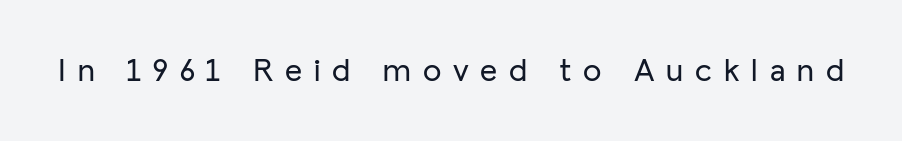
Q: Is the text italic (slanted)? A: No, it is upright.
Q: Is the typeface a serif or a sans-serif typeface? A: Sans-serif.
Q: Is the text underlined? A: No.
Q: Is the spacing between letters normal or unusually wide? A: Unusually wide.
Q: Width (condensed, normal, or wide)? A: Normal.
Q: Stroke contrast? A: Low.
Q: x-height? A: Medium.
Q: Monospaced? A: No.
